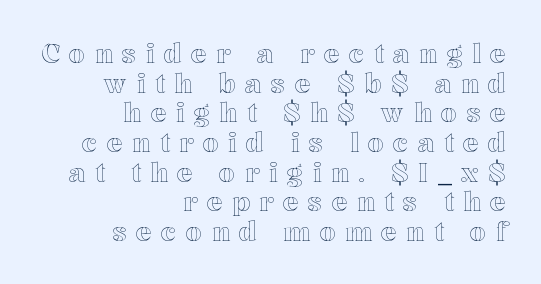
The image shows 26 px text type, upright; set right-aligned, tight line spacing (1.14x), unusually wide letter spacing (+0.36 em), not underlined.
